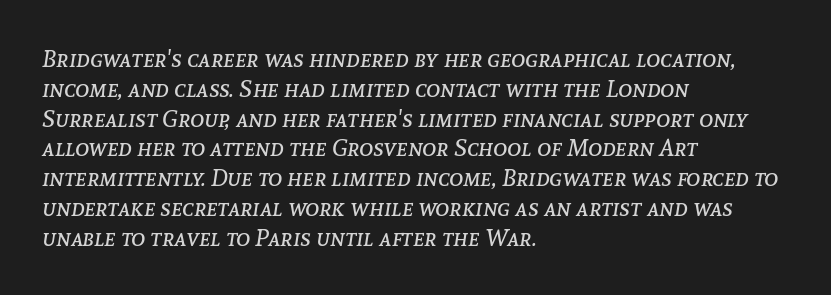
Type without underlining. Summary of weight: not heavy and not bold. These lines were composed using italics. What stands out about the letter spacing? Nothing — it is the standard amount.
